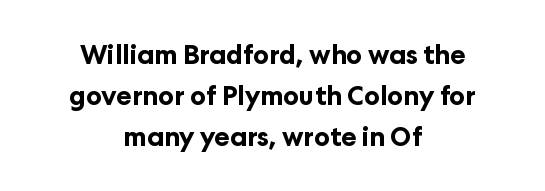
Q: Is the text bold? A: Yes.
Q: Is the text italic (slanted)? A: No, it is upright.
Q: Is the text underlined? A: No.
Q: How is the paragraph aligned? A: Centered.
Q: Is the spacing between letters normal or unusually wide? A: Normal.
Q: Is the spacing between lines tight, normal or loose? A: Normal.
